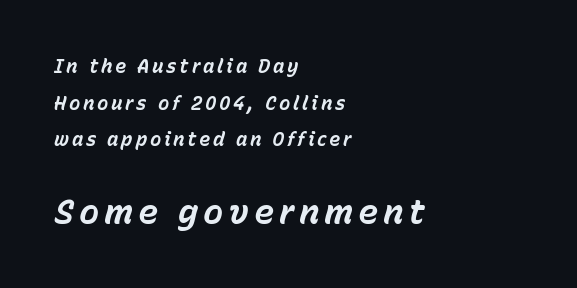
Q: Is the text bold? A: Yes.
Q: Is the text italic (slanted)? A: Yes, it leans right by about 15 degrees.
Q: Is the text underlined? A: No.
Q: How is the paragraph aligned? A: Left-aligned.
Q: Is the spacing between lines tight, normal or loose? A: Loose.
Q: Which block of text is set in a larger size, the first (top) or the second (bottom)? A: The second (bottom) one.
Q: Width (condensed, normal, or wide)? A: Normal.
Q: Stroke contrast? A: Low.
Q: x-height? A: Medium.
Q: Monospaced? A: No.
